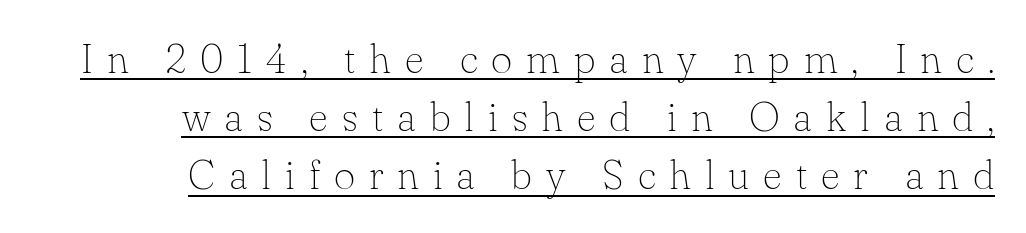
The image shows 41 px thin serif type, upright; set right-aligned, normal line spacing (1.42x), unusually wide letter spacing (+0.34 em), underlined; low stroke contrast and a small x-height.
